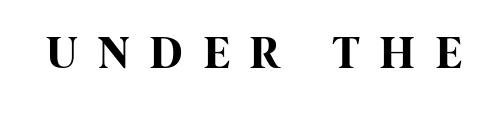
This sample uses a sans-serif face. Decoration check: the copy has no underline. Is this a fixed-width face? No — the glyphs have proportional, varying widths. Tracking value appears strongly positive — letters spread wide. Ascenders rise straight up at ninety degrees. Stroke thickness is high; the sample reads as a true bold.
